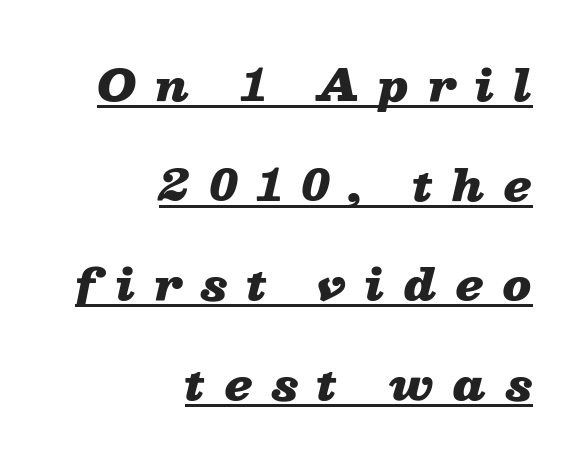
Interline gaps are noticeably wide in this sample. The passage shown leans; its letterforms are oblique. How are the letters spaced? Widely, with obvious added tracking. Right-aligned paragraph, ragged on the left. Weight check: bold — yes, fully.
